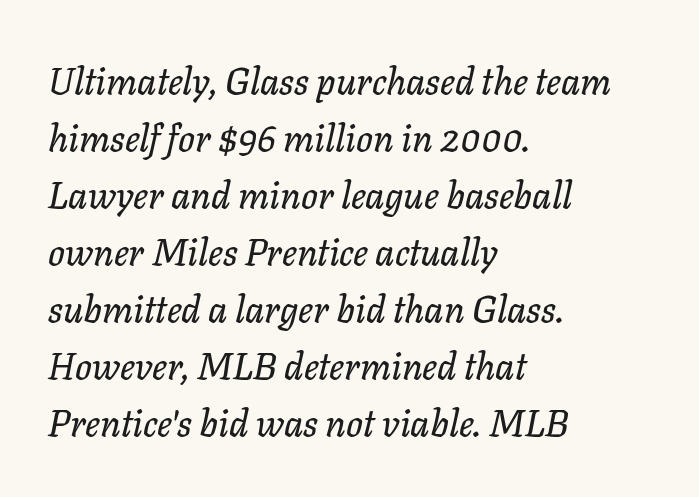
The image shows 37 px text type, italic (leaning right); set left-aligned, normal line spacing (1.54x), normal letter spacing, not underlined; low stroke contrast and a medium x-height.
